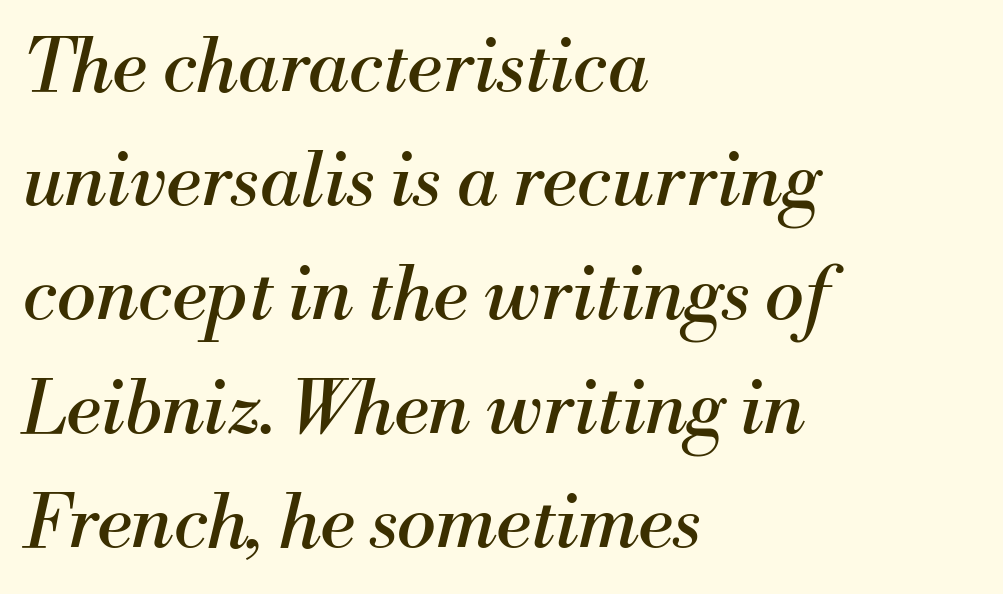
{"serif": "yes", "italic": "yes", "lean": "right", "slant_degrees": 13, "bold": "no", "weight": "regular", "width": "normal", "stroke_contrast": "medium", "x_height": "small", "monospaced": "no", "underline": "no", "align": "left", "line_spacing": "normal", "line_spacing_ratio": 1.54, "letter_spacing": "normal", "letter_spacing_em": 0.0, "glyph_px": 74}
